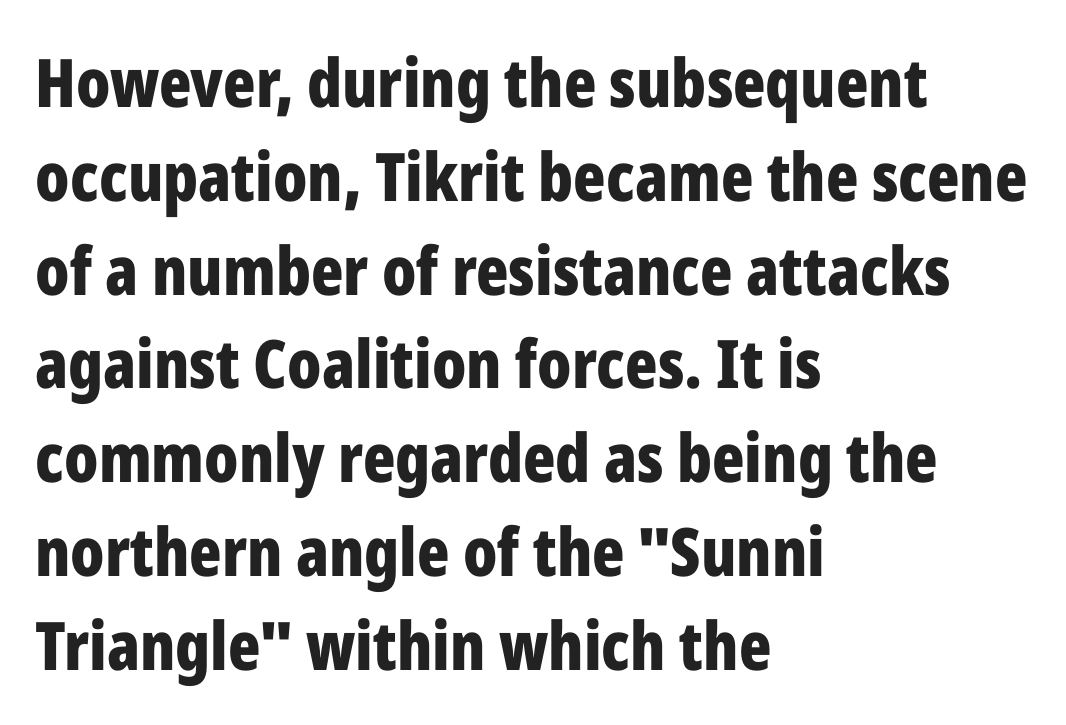
Q: Is the text bold? A: Yes.
Q: Is the text italic (slanted)? A: No, it is upright.
Q: Is the typeface a serif or a sans-serif typeface? A: Sans-serif.
Q: Is the text underlined? A: No.
Q: How is the paragraph aligned? A: Left-aligned.
Q: Is the spacing between letters normal or unusually wide? A: Normal.
Q: Is the spacing between lines tight, normal or loose? A: Normal.
Q: Width (condensed, normal, or wide)? A: Condensed.
Q: Stroke contrast? A: Low.
Q: x-height? A: Medium.
Q: Monospaced? A: No.
